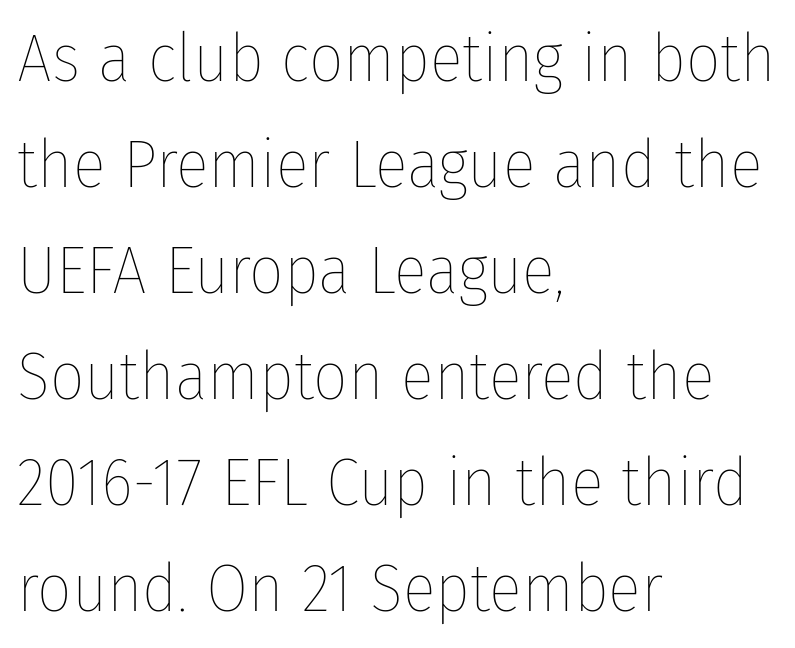
Q: Is the text bold? A: No.
Q: Is the text italic (slanted)? A: No, it is upright.
Q: Is the text underlined? A: No.
Q: How is the paragraph aligned? A: Left-aligned.
Q: Is the spacing between letters normal or unusually wide? A: Normal.
Q: Is the spacing between lines tight, normal or loose? A: Normal.
Q: Width (condensed, normal, or wide)? A: Condensed.
Q: Stroke contrast? A: Low.
Q: x-height? A: Medium.
Q: Monospaced? A: No.
